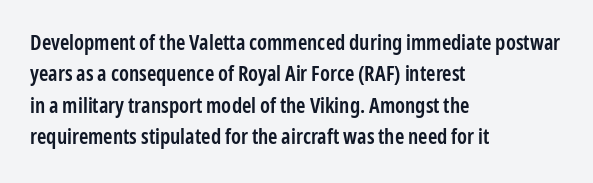
Emphasis by weight is partial: semibold. A typesetter would call this leading conventional body-copy spacing. The rendering keeps characters at their native spacing. This is roman type, the default non-slanted kind. Compared with a centered layout, this one pins lines to the left instead.
